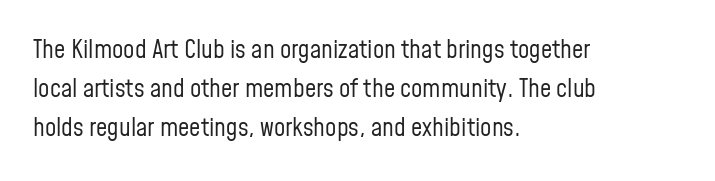
Q: Is the text bold? A: No.
Q: Is the text italic (slanted)? A: No, it is upright.
Q: Is the text underlined? A: No.
Q: How is the paragraph aligned? A: Left-aligned.
Q: Is the spacing between letters normal or unusually wide? A: Normal.
Q: Is the spacing between lines tight, normal or loose? A: Normal.
